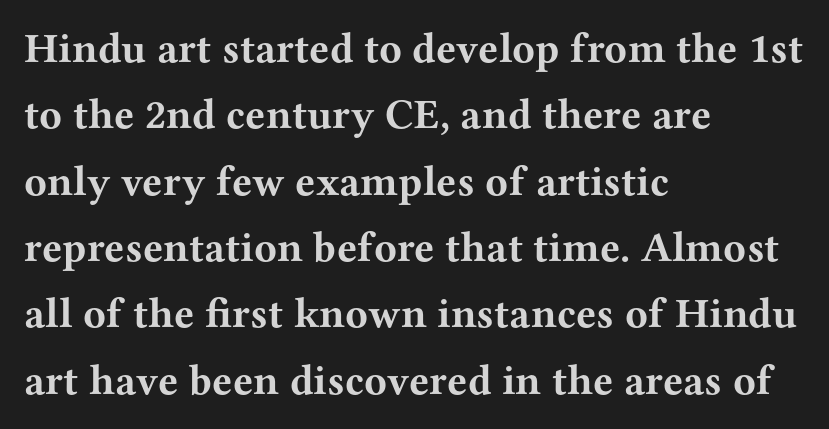
{"serif": "yes", "italic": "no", "bold": "yes", "weight": "bold", "width": "wide", "stroke_contrast": "medium", "x_height": "medium", "monospaced": "no", "underline": "no", "align": "left", "line_spacing": "normal", "line_spacing_ratio": 1.58, "letter_spacing": "normal", "letter_spacing_em": 0.0, "glyph_px": 42}
